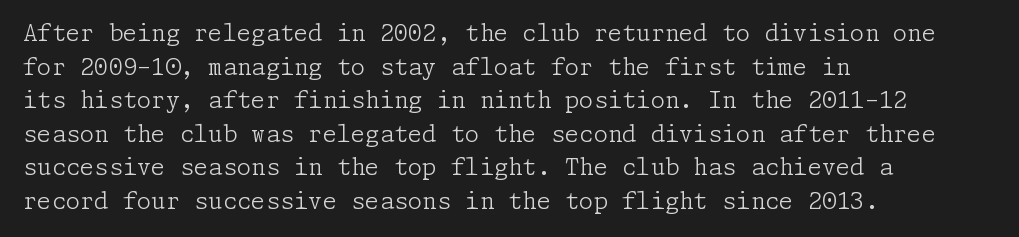
{"italic": "no", "bold": "no", "underline": "no", "align": "left", "line_spacing": "normal", "line_spacing_ratio": 1.46, "letter_spacing": "normal", "letter_spacing_em": 0.0, "glyph_px": 23}
